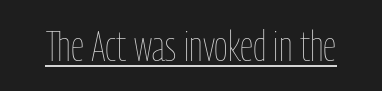
A light-to-regular cut is what we see here. Does a line run under the words? Yes, clearly. The line texture is even and compact thanks to regular tracking. The type sits square on the baseline with zero lean.
